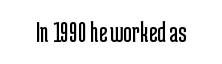
Q: Is the text bold? A: No.
Q: Is the text italic (slanted)? A: No, it is upright.
Q: Is the typeface a serif or a sans-serif typeface? A: Sans-serif.
Q: Is the text underlined? A: No.
Q: Is the spacing between letters normal or unusually wide? A: Normal.
Q: Width (condensed, normal, or wide)? A: Condensed.
Q: Stroke contrast? A: Low.
Q: x-height? A: Medium.
Q: Monospaced? A: No.
